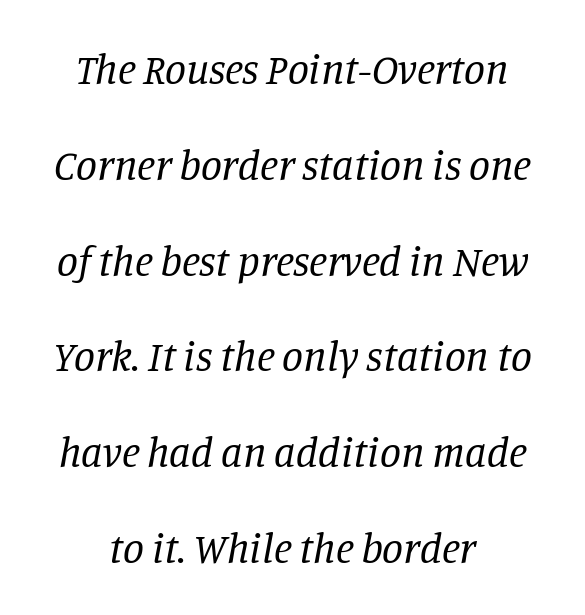
Q: Is the text bold? A: No.
Q: Is the text italic (slanted)? A: Yes, it leans right by about 11 degrees.
Q: Is the typeface a serif or a sans-serif typeface? A: Serif.
Q: Is the text underlined? A: No.
Q: Is the spacing between letters normal or unusually wide? A: Normal.
Q: Is the spacing between lines tight, normal or loose? A: Loose.
Q: Width (condensed, normal, or wide)? A: Normal.
Q: Stroke contrast? A: Low.
Q: x-height? A: Large.
Q: Monospaced? A: No.
